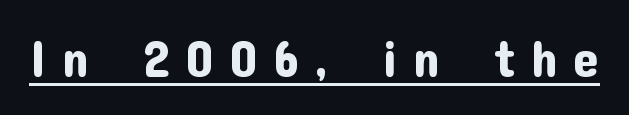
Think of a printed novel: that variable character pitch is what you see here. What decoration does the sample have? An underline. The horizontal fit of the characters is loose and conspicuously gappy. The characters display no serif detailing; their extremities are plain.
